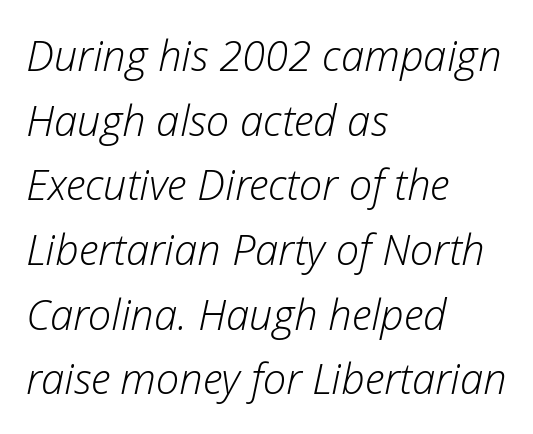
{"italic": "yes", "lean": "right", "slant_degrees": 12, "bold": "no", "weight": "light", "width": "normal", "stroke_contrast": "low", "x_height": "medium", "monospaced": "no", "underline": "no", "align": "left", "line_spacing": "normal", "line_spacing_ratio": 1.54, "letter_spacing": "normal", "letter_spacing_em": 0.0, "glyph_px": 42}
